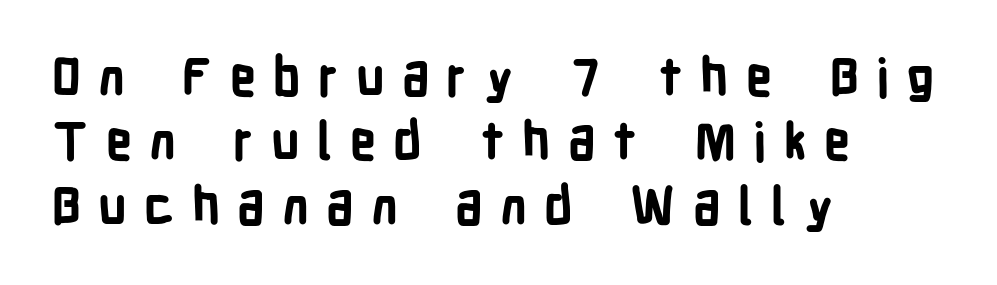
{"serif": "no", "italic": "no", "bold": "yes", "weight": "bold", "width": "condensed", "stroke_contrast": "low", "x_height": "medium", "monospaced": "no", "underline": "no", "align": "left", "line_spacing": "normal", "line_spacing_ratio": 1.26, "letter_spacing": "wide", "letter_spacing_em": 0.34, "glyph_px": 51}
